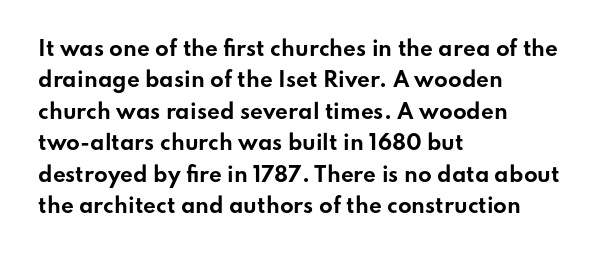
Q: Is the text bold? A: Yes.
Q: Is the text italic (slanted)? A: No, it is upright.
Q: Is the text underlined? A: No.
Q: How is the paragraph aligned? A: Left-aligned.
Q: Is the spacing between letters normal or unusually wide? A: Normal.
Q: Is the spacing between lines tight, normal or loose? A: Normal.
